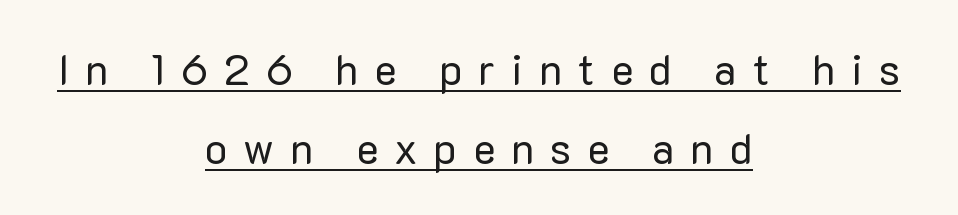
These lines have a slow, spaced-out rhythm from letter to letter. You could not count columns in this text — the font is proportionally spaced. The lettering is marked with a stroke running underneath it. Which margin do the lines hug? Neither — every line sits in the middle. Upright lettering throughout.
